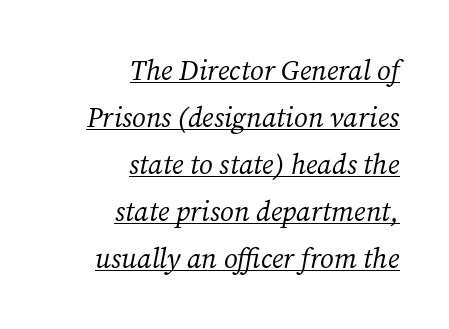
The image shows 28 px regular-weight serif type, italic (leaning right); set right-aligned, normal line spacing (1.68x), normal letter spacing, underlined; medium stroke contrast and a medium x-height.
